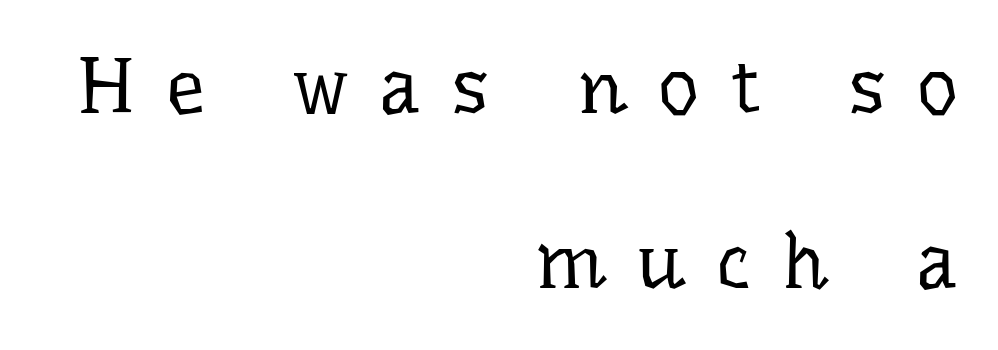
{"serif": "yes", "italic": "no", "bold": "no", "weight": "regular", "width": "normal", "stroke_contrast": "low", "x_height": "medium", "monospaced": "no", "underline": "no", "align": "right", "line_spacing": "loose", "line_spacing_ratio": 2.22, "letter_spacing": "wide", "letter_spacing_em": 0.4, "glyph_px": 79}
